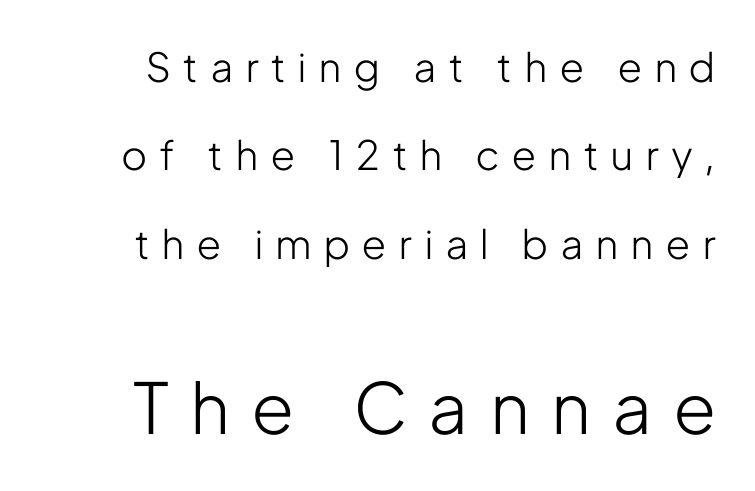
{"serif": "no", "italic": "no", "bold": "no", "weight": "light", "width": "condensed", "stroke_contrast": "low", "x_height": "medium", "monospaced": "no", "underline": "no", "line_spacing": "loose", "line_spacing_ratio": 2.21, "letter_spacing": "wide", "letter_spacing_em": 0.33, "larger_block": "second", "size_ratio": 1.75, "glyph_px": 70}
